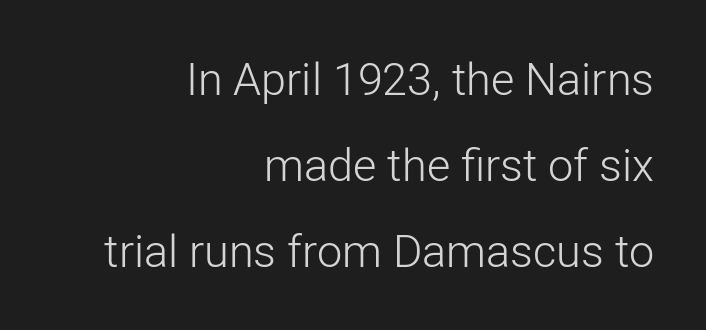
Loosely led — the rows are spread out. Right-aligned paragraph, ragged on the left. Students, note that the glyphs here touch the page at normal intervals. The type family on display is of the sans-serif kind. Compared with a typical body face, this is equally light or lighter still. The words here are not underlined.
